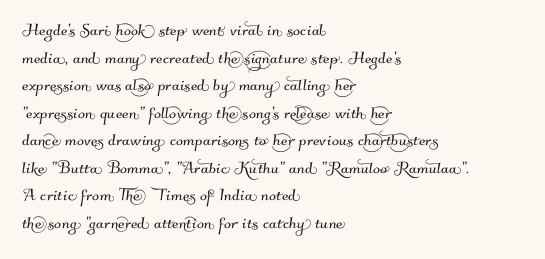
Q: Is the text underlined? A: No.
Q: How is the paragraph aligned? A: Left-aligned.
Q: Is the spacing between letters normal or unusually wide? A: Normal.
Q: Is the spacing between lines tight, normal or loose? A: Normal.
